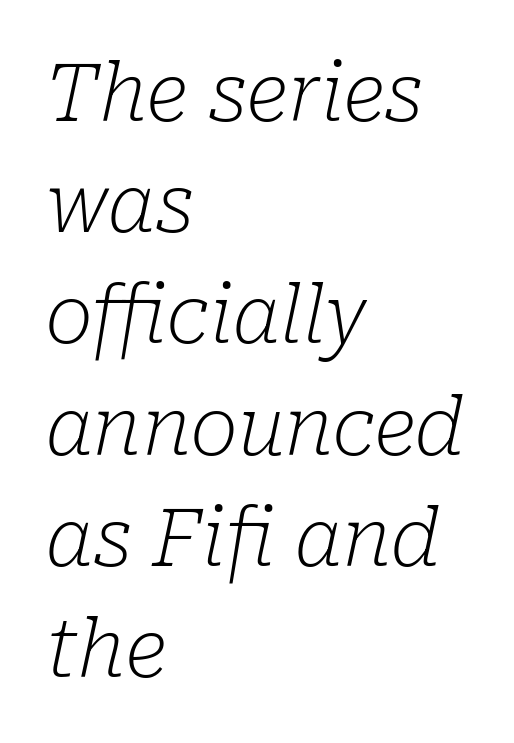
{"serif": "yes", "italic": "yes", "lean": "right", "slant_degrees": 10, "bold": "no", "weight": "light", "width": "normal", "stroke_contrast": "low", "x_height": "medium", "monospaced": "no", "underline": "no", "align": "left", "line_spacing": "normal", "line_spacing_ratio": 1.39, "letter_spacing": "normal", "letter_spacing_em": 0.0, "glyph_px": 80}
